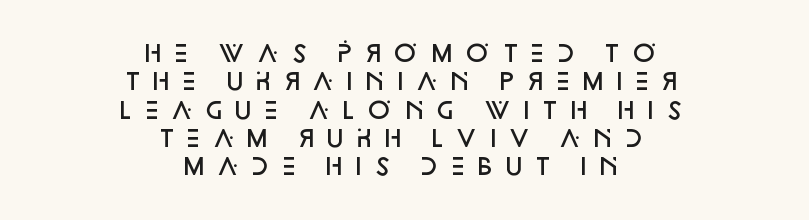
A semibold gives these letters moderate extra thickness, short of bold. Is there any slant? The stems are plumb. A student would call this center alignment; a typographer would say set centered. Each row of text sits above clean, open space. You could only call the tracking loose — the letters float apart.
